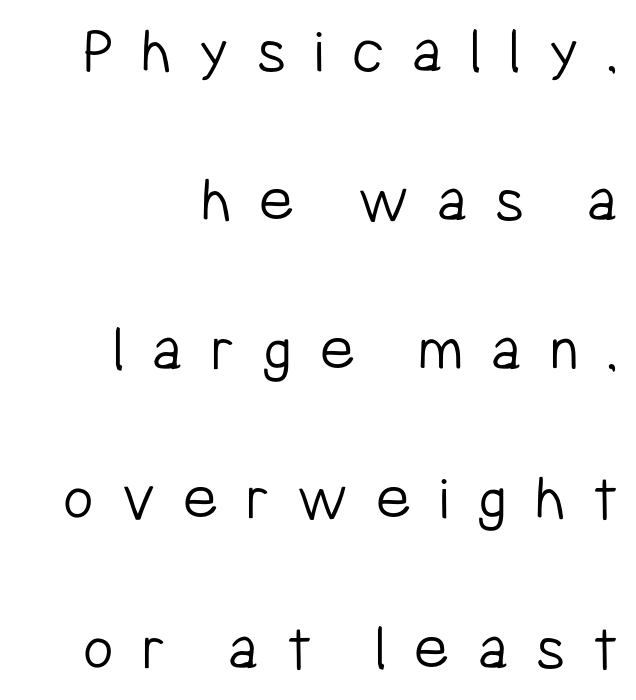
The image shows 66 px light, condensed sans-serif type, upright; set right-aligned, loose line spacing (2.26x), unusually wide letter spacing (+0.42 em), not underlined; low stroke contrast and a medium x-height.
